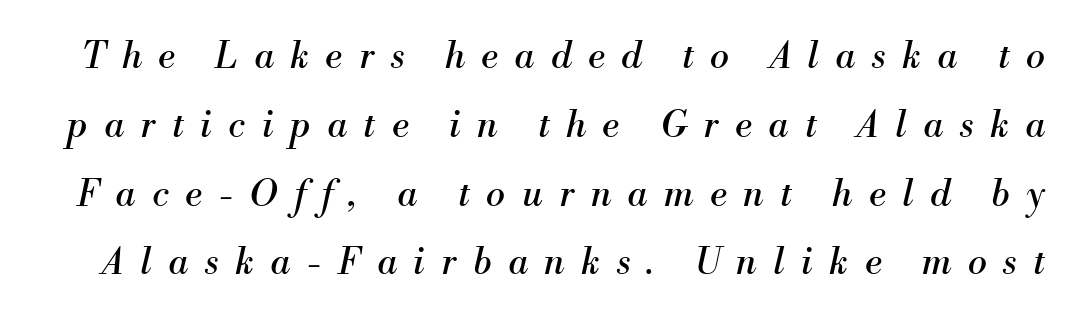
Regarding serifs, this sample has them. Proportional: the letters do not fall into vertical columns. Stems and bowls with no extra thickness — not bold. Nobody drew a line under any word here.
